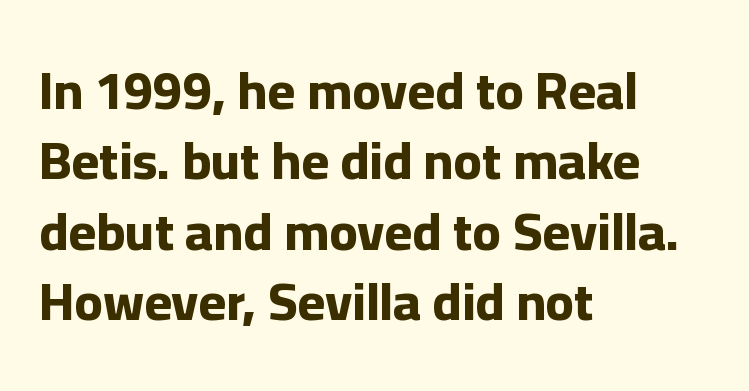
The image shows 53 px bold sans-serif type, upright; set left-aligned, normal line spacing (1.33x), normal letter spacing, not underlined; low stroke contrast and a medium x-height.
